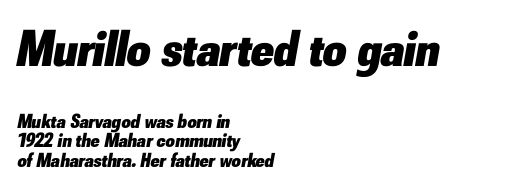
The image shows 51 px heavy type, italic (leaning right); set left-aligned, tight line spacing (0.98x), normal letter spacing, not underlined; the first (top) block is 2.55x larger; low stroke contrast and a small x-height.
